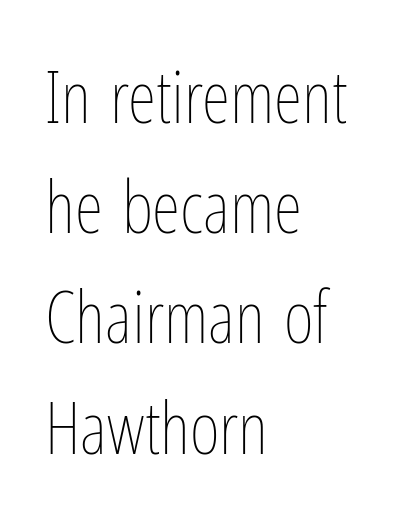
Q: Is the text bold? A: No.
Q: Is the text italic (slanted)? A: No, it is upright.
Q: Is the text underlined? A: No.
Q: How is the paragraph aligned? A: Left-aligned.
Q: Is the spacing between letters normal or unusually wide? A: Normal.
Q: Is the spacing between lines tight, normal or loose? A: Normal.
Q: Width (condensed, normal, or wide)? A: Condensed.
Q: Stroke contrast? A: Low.
Q: x-height? A: Medium.
Q: Monospaced? A: No.
